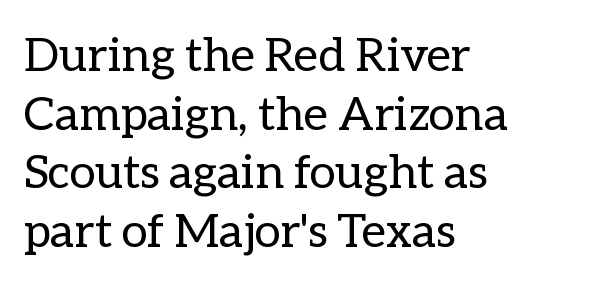
Leading matches the norm, producing a regular column. Students, note that the glyphs here touch the page at normal intervals. The rag falls on the right side of this text block. Designer's note — italics off, roman on. Note the varied advance widths — an 'i' is clearly narrower than an 'm'. The space beneath each line is pristine and unruled.
